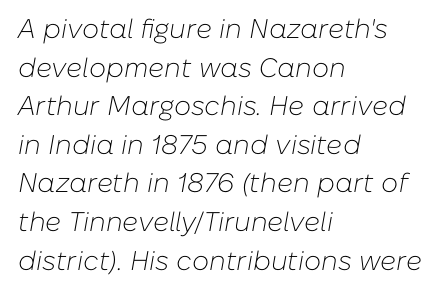
{"italic": "yes", "lean": "right", "slant_degrees": 10, "bold": "no", "underline": "no", "align": "left", "line_spacing": "normal", "line_spacing_ratio": 1.43, "letter_spacing": "normal", "letter_spacing_em": 0.0, "glyph_px": 27}
